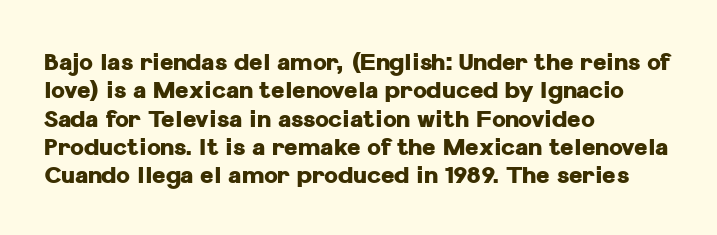
{"italic": "no", "bold": "yes", "underline": "no", "align": "left", "line_spacing_ratio": 1.23, "letter_spacing": "normal", "letter_spacing_em": 0.0, "glyph_px": 23}
